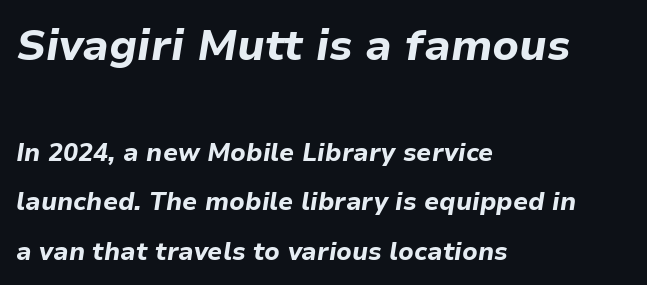
{"italic": "yes", "lean": "right", "slant_degrees": 9, "bold": "yes", "weight": "bold", "width": "normal", "stroke_contrast": "low", "x_height": "medium", "monospaced": "no", "underline": "no", "align": "left", "line_spacing": "loose", "line_spacing_ratio": 1.97, "letter_spacing": "normal", "letter_spacing_em": 0.0, "larger_block": "first", "size_ratio": 1.72, "glyph_px": 43}
